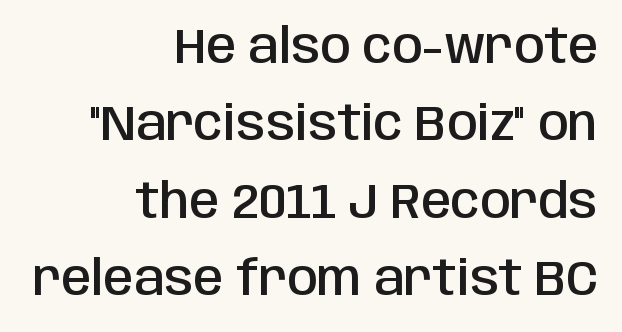
{"serif": "no", "italic": "no", "bold": "semi", "weight": "semibold", "width": "condensed", "stroke_contrast": "low", "x_height": "large", "monospaced": "no", "underline": "no", "align": "right", "line_spacing": "normal", "line_spacing_ratio": 1.58, "letter_spacing": "normal", "letter_spacing_em": 0.0, "glyph_px": 49}
